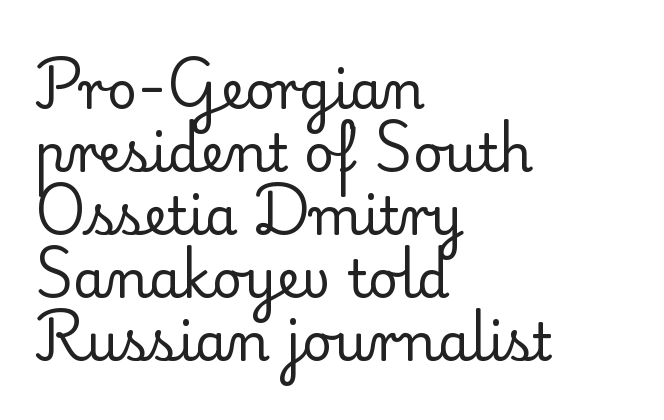
The image shows 52 px regular-weight serif type, upright; set left-aligned, line spacing 1.21x, normal letter spacing, not underlined; low stroke contrast and a small x-height.
